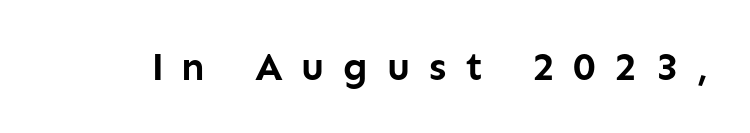
Q: Is the text bold? A: Yes.
Q: Is the text italic (slanted)? A: No, it is upright.
Q: Is the typeface a serif or a sans-serif typeface? A: Sans-serif.
Q: Is the text underlined? A: No.
Q: Is the spacing between letters normal or unusually wide? A: Unusually wide.
Q: Width (condensed, normal, or wide)? A: Normal.
Q: Stroke contrast? A: Low.
Q: x-height? A: Medium.
Q: Monospaced? A: No.
